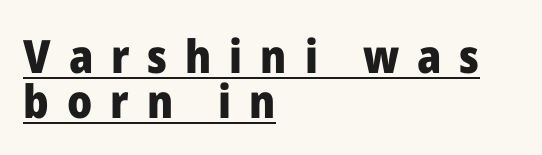
The lines in this sample share a left origin and differ only in where they stop. These lines are rendered in a variable-pitch font. As a designer I'd log this as weight 700, bold. This sample uses an upright cut, with every glyph sitting square on the baseline. Observe the wide spacing: letters keep a clear distance from each other.
